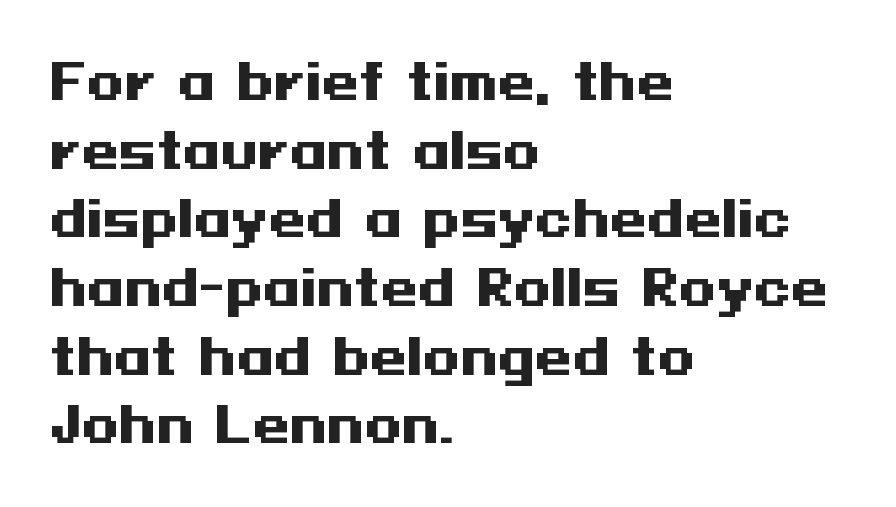
The image shows 48 px heavy, wide sans-serif type, upright; set left-aligned, normal line spacing (1.43x), normal letter spacing, not underlined; medium stroke contrast and a medium x-height.
